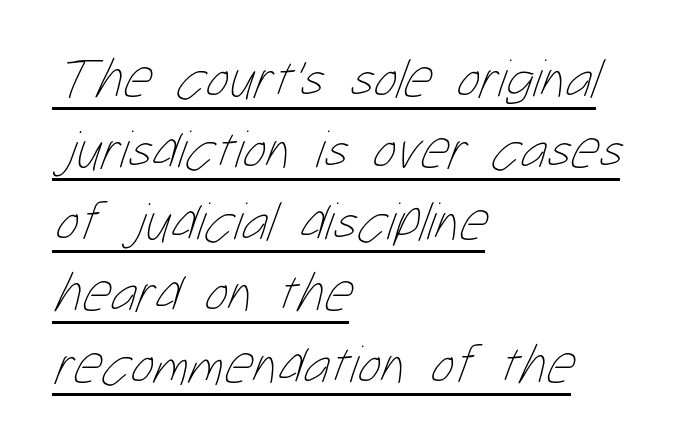
The image shows 55 px thin, condensed type; set left-aligned, normal line spacing (1.3x), normal letter spacing, underlined; low stroke contrast and a medium x-height.
